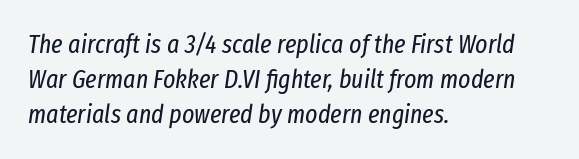
The text carries the slant typical of an italic or oblique font. You could call the tracking neutral — neither tight nor loose. Evenly set lines give the paragraph a standard silhouette. Compared with a typical body face, this is equally light or lighter still.
